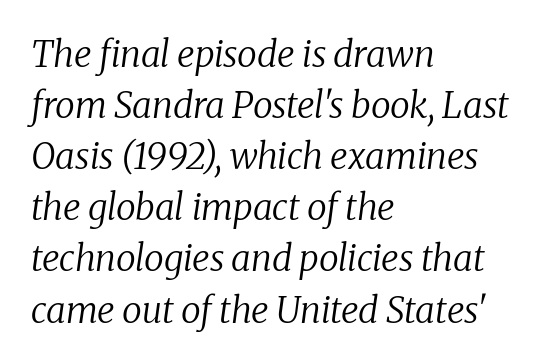
Varying glyph widths throughout — classic text-font behaviour. Style check: oblique. The block of text has a typical density, with ordinary space between rows. Nobody drew a line under any word here.
